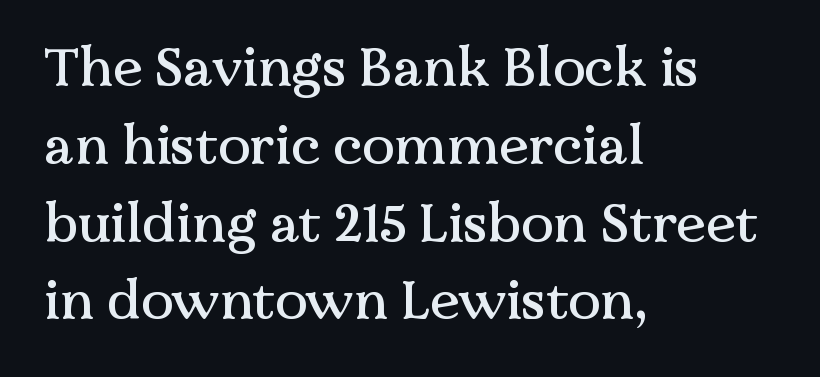
Q: Is the text italic (slanted)? A: No, it is upright.
Q: Is the typeface a serif or a sans-serif typeface? A: Serif.
Q: Is the text underlined? A: No.
Q: How is the paragraph aligned? A: Left-aligned.
Q: Is the spacing between letters normal or unusually wide? A: Normal.
Q: Is the spacing between lines tight, normal or loose? A: Normal.
Q: Width (condensed, normal, or wide)? A: Normal.
Q: Stroke contrast? A: Medium.
Q: x-height? A: Medium.
Q: Monospaced? A: No.
